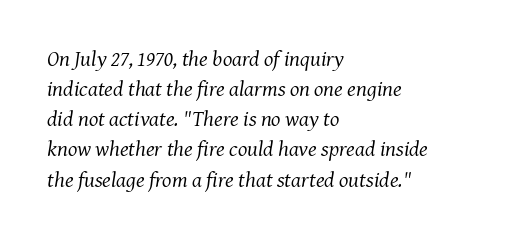
{"italic": "yes", "lean": "right", "slant_degrees": 7, "bold": "no", "underline": "no", "align": "left", "line_spacing": "normal", "line_spacing_ratio": 1.37, "letter_spacing": "normal", "letter_spacing_em": 0.0, "glyph_px": 22}
